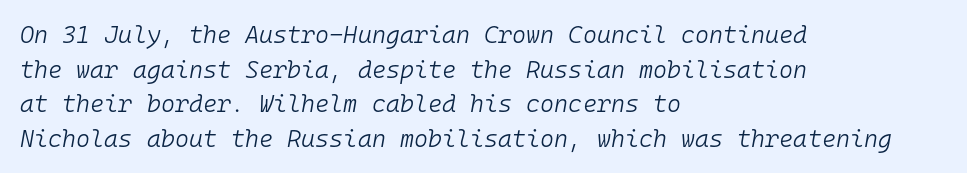
Q: Is the text bold? A: No.
Q: Is the text italic (slanted)? A: Yes, it leans right by about 10 degrees.
Q: Is the text underlined? A: No.
Q: How is the paragraph aligned? A: Left-aligned.
Q: Is the spacing between letters normal or unusually wide? A: Normal.
Q: Is the spacing between lines tight, normal or loose? A: Normal.
